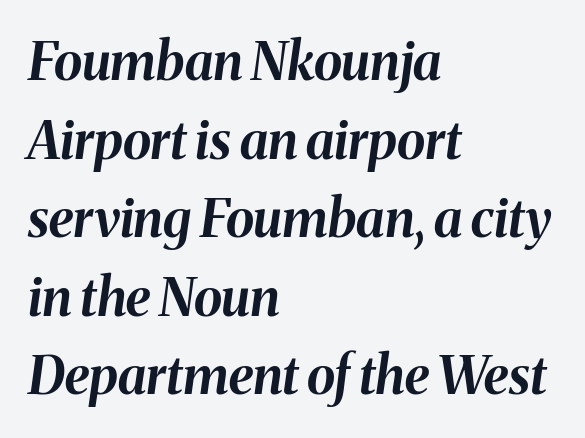
Q: Is the text bold? A: Yes.
Q: Is the text italic (slanted)? A: Yes, it leans right by about 8 degrees.
Q: Is the text underlined? A: No.
Q: How is the paragraph aligned? A: Left-aligned.
Q: Is the spacing between letters normal or unusually wide? A: Normal.
Q: Is the spacing between lines tight, normal or loose? A: Normal.
Q: Width (condensed, normal, or wide)? A: Normal.
Q: Stroke contrast? A: Medium.
Q: x-height? A: Medium.
Q: Monospaced? A: No.
